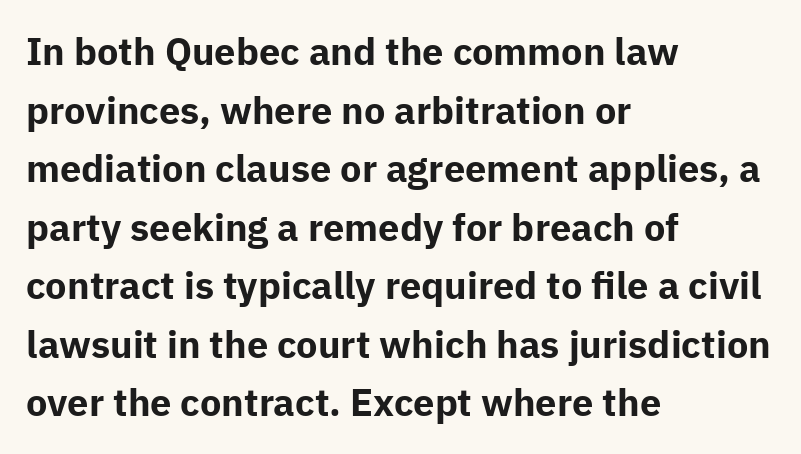
The image shows 38 px bold sans-serif type, upright; set left-aligned, normal line spacing (1.54x), normal letter spacing, not underlined; low stroke contrast and a medium x-height.
